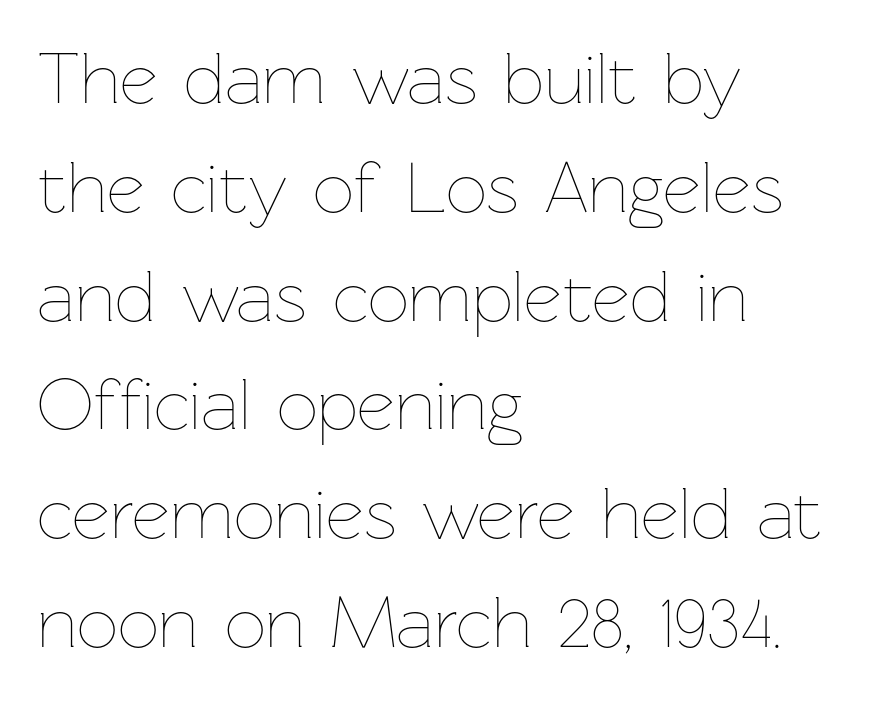
{"italic": "no", "bold": "no", "weight": "thin", "width": "normal", "stroke_contrast": "low", "x_height": "medium", "monospaced": "no", "underline": "no", "align": "left", "line_spacing": "normal", "line_spacing_ratio": 1.49, "letter_spacing": "normal", "letter_spacing_em": 0.0, "glyph_px": 73}
